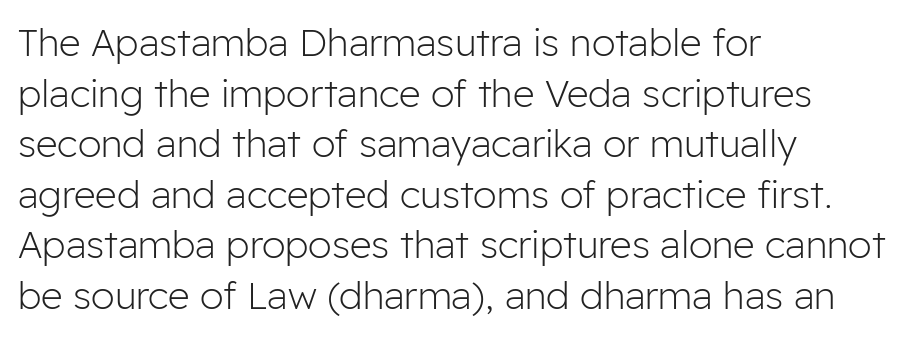
Q: Is the text bold? A: No.
Q: Is the text italic (slanted)? A: No, it is upright.
Q: Is the typeface a serif or a sans-serif typeface? A: Sans-serif.
Q: Is the text underlined? A: No.
Q: How is the paragraph aligned? A: Left-aligned.
Q: Is the spacing between letters normal or unusually wide? A: Normal.
Q: Is the spacing between lines tight, normal or loose? A: Normal.
Q: Width (condensed, normal, or wide)? A: Normal.
Q: Stroke contrast? A: Low.
Q: x-height? A: Medium.
Q: Monospaced? A: No.
